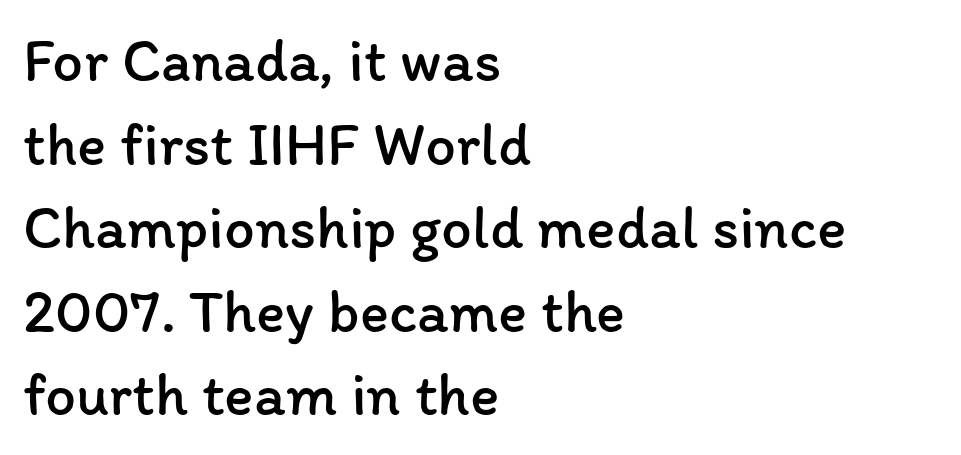
The image shows 61 px regular-weight type, upright; set left-aligned, normal line spacing (1.37x), normal letter spacing, not underlined; low stroke contrast and a medium x-height.
